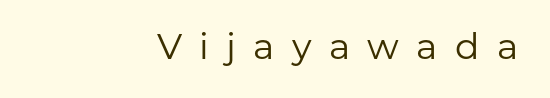
The image shows 36 px regular-weight sans-serif type, upright; set right-aligned, unusually wide letter spacing (+0.48 em), not underlined; low stroke contrast and a medium x-height.
